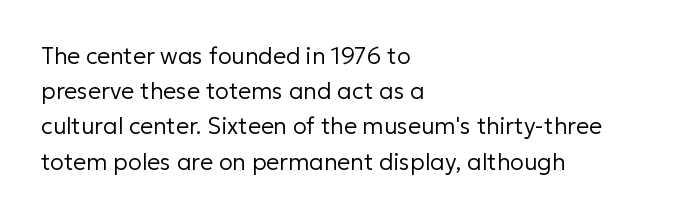
A typesetter would call this leading conventional body-copy spacing. Casual observation: everything's shoved over to the left. Counters stay open thanks to moderate or lighter strokes. The lettering stays uniformly vertical, giving the passage a roman look. No extra tracking has been applied to these lines. The gap between lines stays unmarked.
